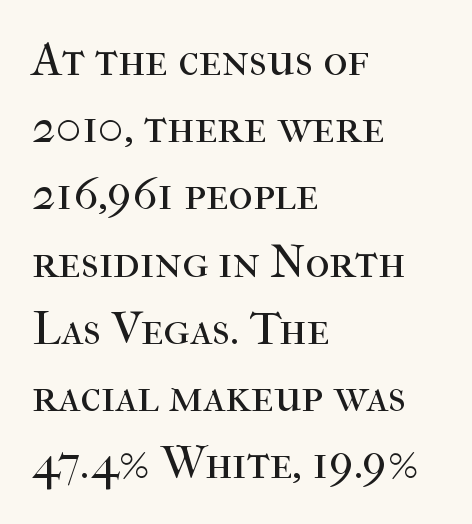
The passage is arranged the way most books set body copy — flush left. Each stroke keeps to a modest, everyday thickness or less. Ordinary non-slanted type is in use. Check under the words: just untouched page. Default kerning and tracking; the words read as compact shapes. Varying glyph widths throughout — classic text-font behaviour.
